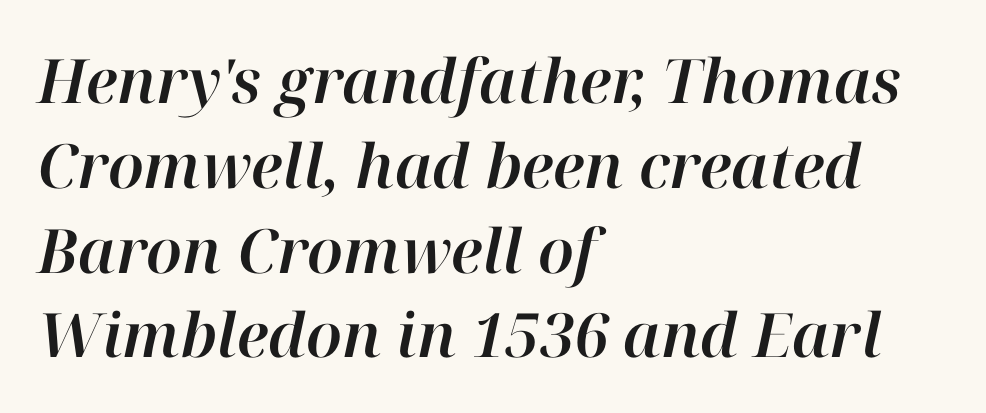
Q: Is the text italic (slanted)? A: Yes, it leans right by about 12 degrees.
Q: Is the text underlined? A: No.
Q: How is the paragraph aligned? A: Left-aligned.
Q: Is the spacing between letters normal or unusually wide? A: Normal.
Q: Is the spacing between lines tight, normal or loose? A: Normal.
Q: Width (condensed, normal, or wide)? A: Normal.
Q: Stroke contrast? A: High.
Q: x-height? A: Medium.
Q: Monospaced? A: No.
